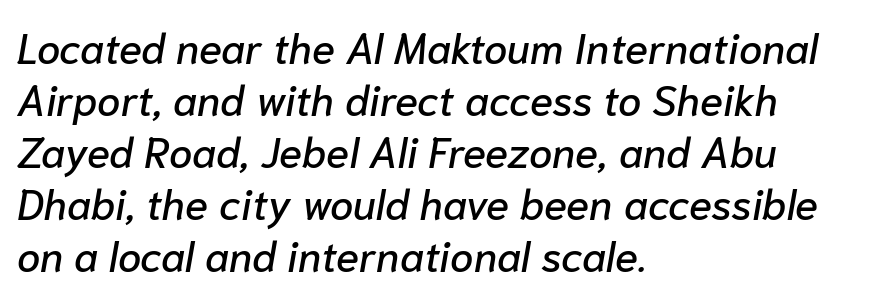
The image shows 42 px text type, italic (leaning right); set left-aligned, line spacing 1.24x, normal letter spacing, not underlined; low stroke contrast and a medium x-height.
